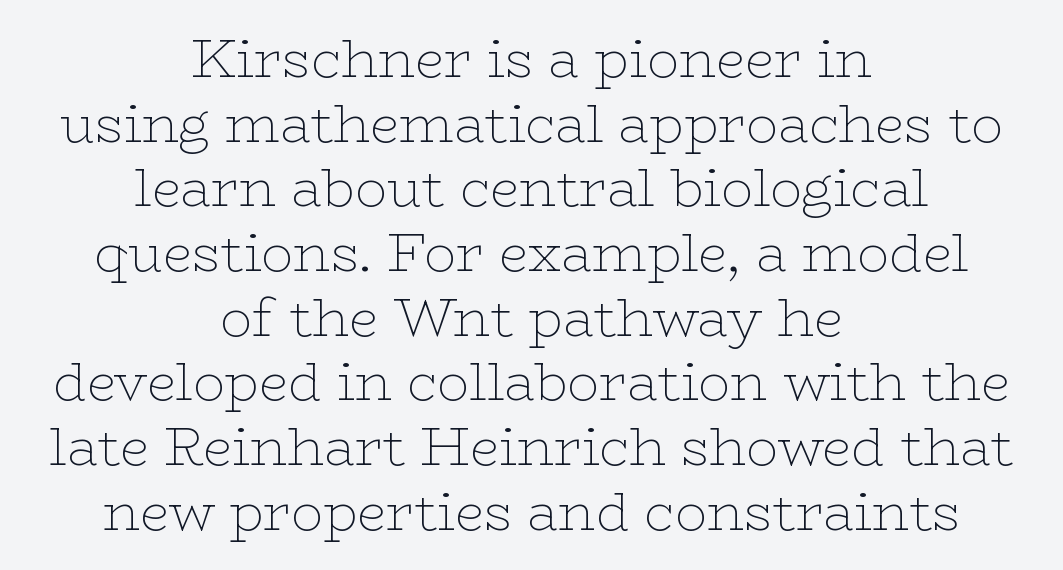
{"serif": "yes", "italic": "no", "bold": "no", "weight": "thin", "width": "wide", "stroke_contrast": "low", "x_height": "medium", "monospaced": "no", "underline": "no", "align": "center", "line_spacing_ratio": 1.22, "letter_spacing": "normal", "letter_spacing_em": 0.0, "glyph_px": 53}
